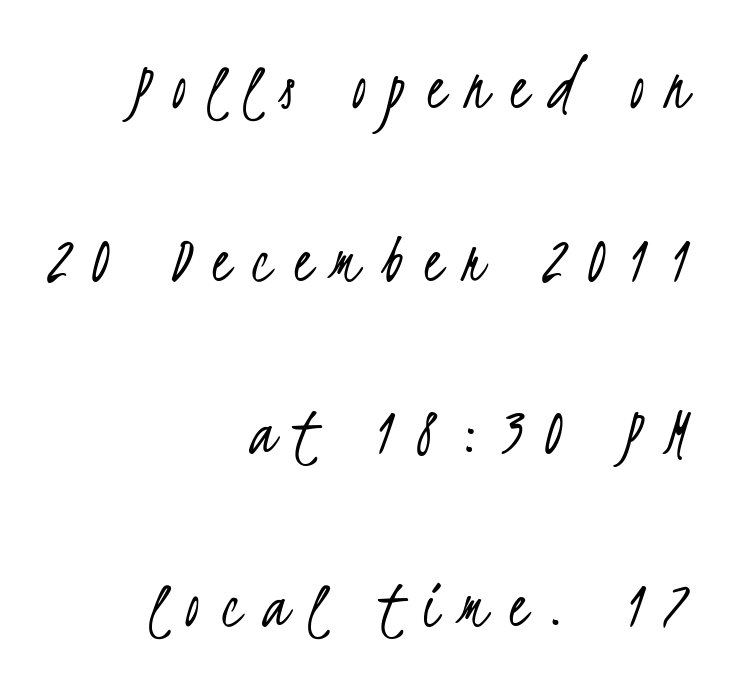
{"serif": "no", "bold": "no", "weight": "light", "width": "condensed", "stroke_contrast": "low", "x_height": "small", "monospaced": "no", "underline": "no", "align": "right", "line_spacing": "loose", "line_spacing_ratio": 2.43, "letter_spacing": "wide", "letter_spacing_em": 0.3, "glyph_px": 71}
